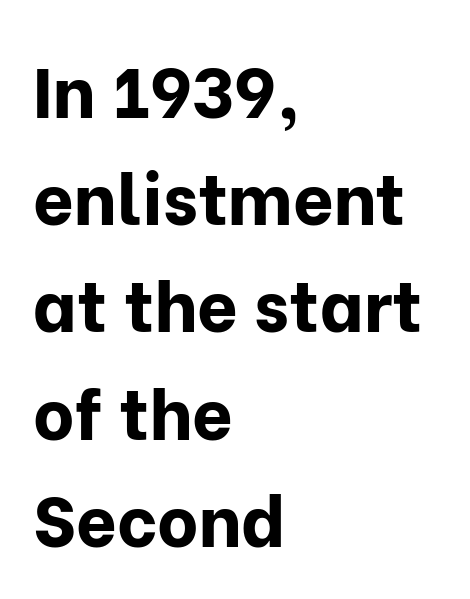
Q: Is the text bold? A: Yes.
Q: Is the text italic (slanted)? A: No, it is upright.
Q: Is the typeface a serif or a sans-serif typeface? A: Sans-serif.
Q: Is the text underlined? A: No.
Q: How is the paragraph aligned? A: Left-aligned.
Q: Is the spacing between letters normal or unusually wide? A: Normal.
Q: Is the spacing between lines tight, normal or loose? A: Normal.
Q: Width (condensed, normal, or wide)? A: Normal.
Q: Stroke contrast? A: Low.
Q: x-height? A: Medium.
Q: Monospaced? A: No.
